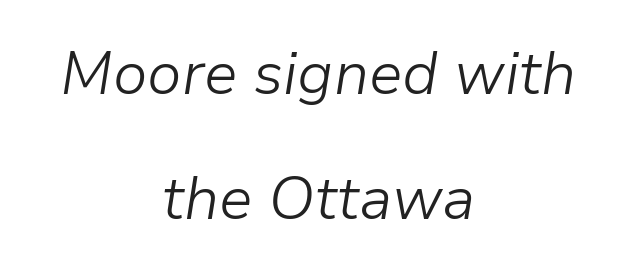
No chunkiness to these letters — they're not bold. Airy leading. Tall strokes in this sample are angled rather than plumb. There is no visible air inserted between adjacent glyphs. The compositor balanced each line on the midline. This rendering features lettering with no underline.
